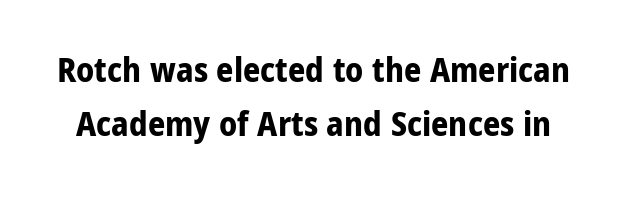
{"serif": "no", "italic": "no", "bold": "yes", "weight": "bold", "width": "normal", "stroke_contrast": "low", "x_height": "medium", "monospaced": "no", "underline": "no", "line_spacing": "normal", "line_spacing_ratio": 1.6, "letter_spacing": "normal", "letter_spacing_em": 0.0, "glyph_px": 34}
